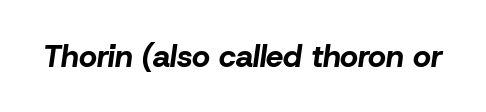
{"italic": "yes", "lean": "right", "slant_degrees": 8, "bold": "yes", "weight": "bold", "width": "normal", "stroke_contrast": "low", "x_height": "medium", "monospaced": "no", "underline": "no", "letter_spacing": "normal", "letter_spacing_em": 0.0, "glyph_px": 31}
